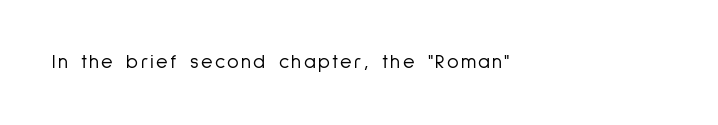
The image shows 20 px text type, upright; set left-aligned, not underlined.
